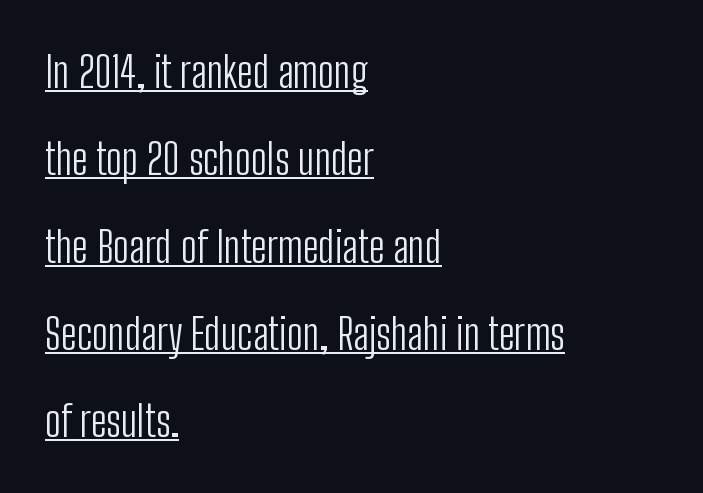
Short note: letters normally spaced. Typographically, this falls in the sans-serif category. No heavy texture on the line: the type isn't bold. Glance below the letters and you will spot a drawn line. The letters advance in unequal steps, a hallmark of proportional type. Compared with typical paragraphs, the rows here are farther apart.
